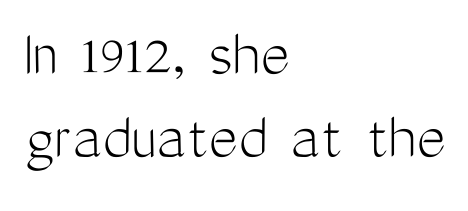
Type style note: lacks serifs. The passage shown is typed in a proportional face where columns would drift. Stroke thickness stays within the range of a standard reading face or lighter. No italicization has been applied; the sample stays upright. The specimen omits any rule beneath the text block's lines.
